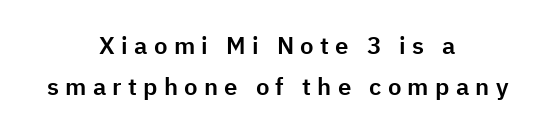
The image shows 24 px text type, upright; set centered, normal line spacing (1.7x), unusually wide letter spacing (+0.26 em), not underlined.
